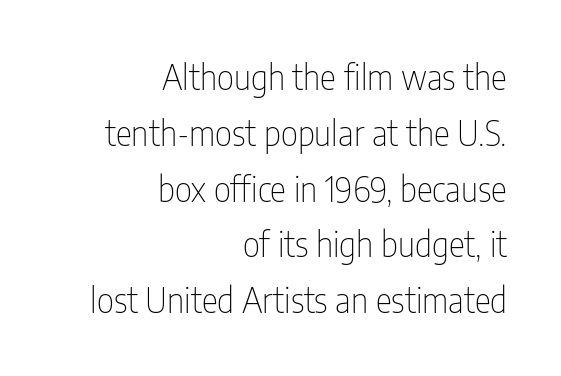
The image shows 34 px thin, condensed sans-serif type, upright; set right-aligned, normal line spacing (1.64x), normal letter spacing, not underlined; low stroke contrast and a medium x-height.
